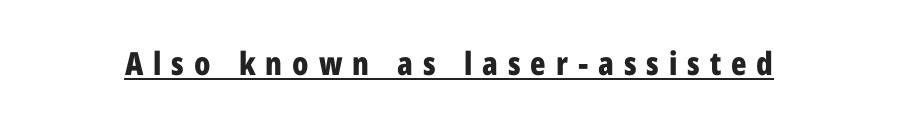
The rendering uses natural spacing where letterforms have individual widths. Posture: upright roman. Emphasis is given by a line drawn under the lettering. Strong, thick strokes mark this as bold type.
